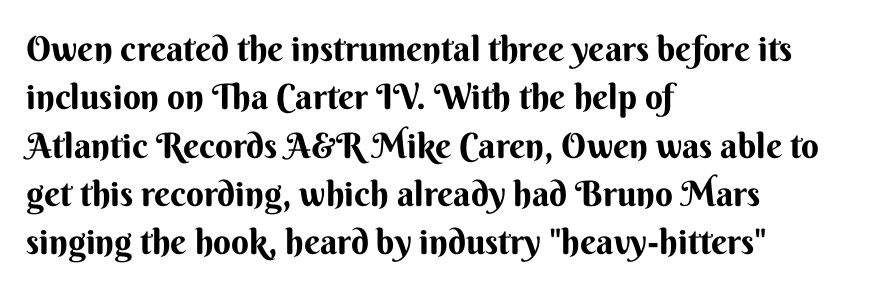
The image shows 35 px bold sans-serif type, upright; set left-aligned, normal line spacing (1.38x), normal letter spacing, not underlined; medium stroke contrast and a small x-height.
